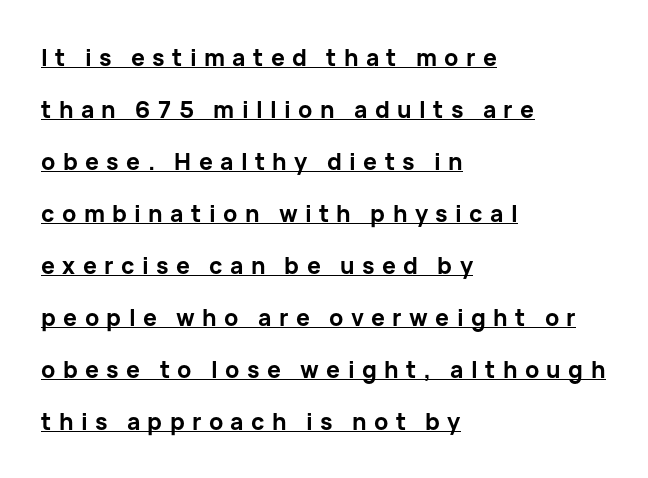
Q: Is the text bold? A: Yes.
Q: Is the text italic (slanted)? A: No, it is upright.
Q: Is the text underlined? A: Yes.
Q: How is the paragraph aligned? A: Left-aligned.
Q: Is the spacing between letters normal or unusually wide? A: Unusually wide.
Q: Is the spacing between lines tight, normal or loose? A: Loose.
